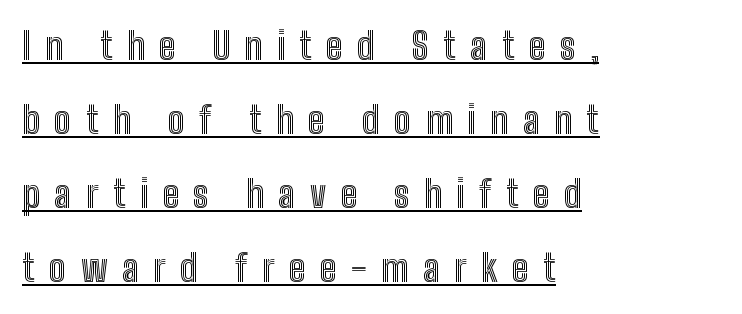
The image shows 38 px condensed type, upright; set left-aligned, loose line spacing (1.95x), unusually wide letter spacing (+0.38 em), underlined; a medium x-height.
